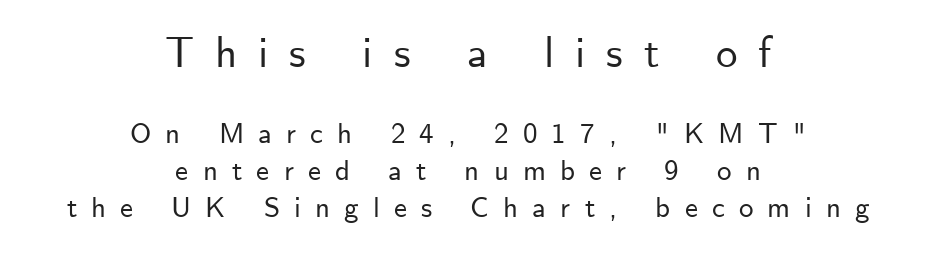
If you measured baseline to baseline, you'd find a middling distance. Which chunk is bigger? The first one — the top block dwarfs the bottom. These lines were composed using upright roman letters. I'd call this a sans setting — the letters go barefoot. Note the varied advance widths — an 'i' is clearly narrower than an 'm'.
